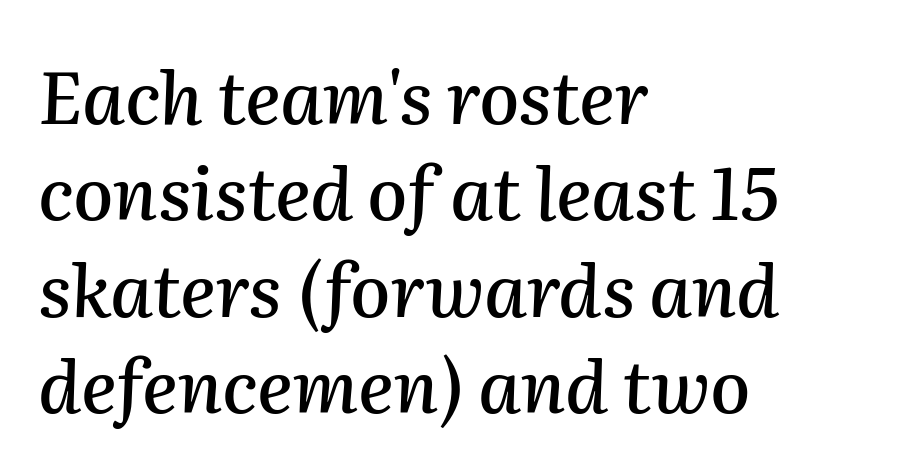
The image shows 73 px text type, italic (leaning right); set left-aligned, normal line spacing (1.32x), normal letter spacing, not underlined; medium stroke contrast and a medium x-height.
